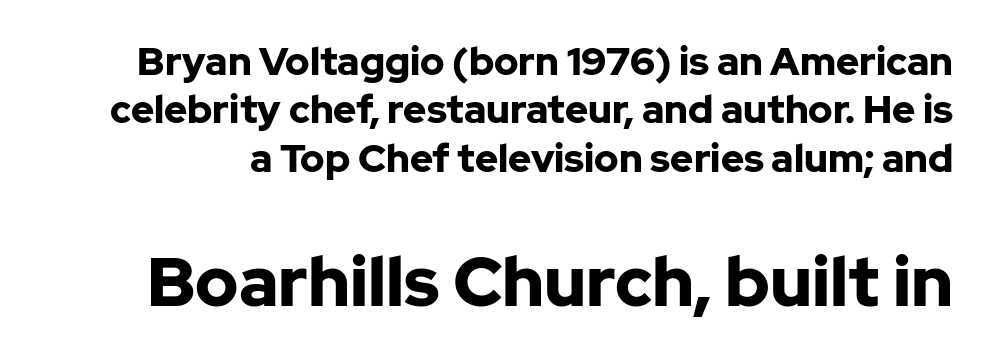
{"serif": "no", "italic": "no", "bold": "yes", "weight": "bold", "width": "normal", "stroke_contrast": "low", "x_height": "medium", "monospaced": "no", "underline": "no", "line_spacing_ratio": 1.24, "letter_spacing": "normal", "letter_spacing_em": 0.0, "larger_block": "second", "size_ratio": 1.77, "glyph_px": 69}
